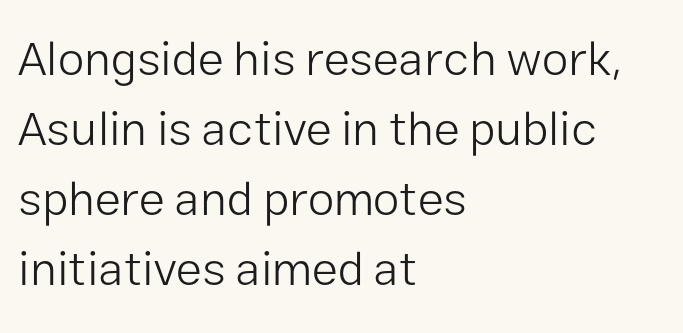
The image shows 48 px light sans-serif type, upright; set left-aligned, normal line spacing (1.46x), normal letter spacing, not underlined; low stroke contrast and a medium x-height.
